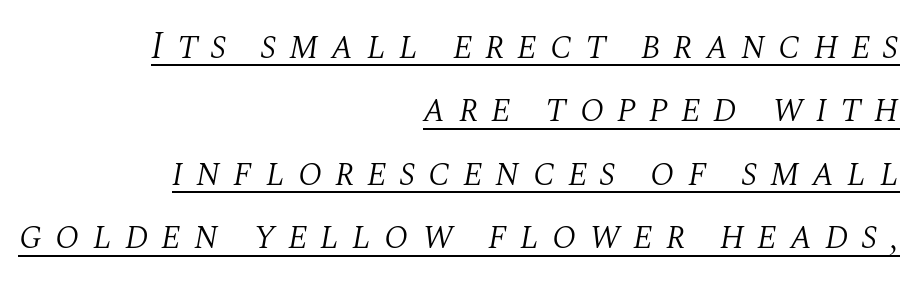
This reads as an unemphasized weight, regular at the heaviest. Here the glyphs are tracked loosely, breaking word shapes into spaced letters. The vertical gap from one line to the next is medium. Casual observation: everything's shoved over to the right. The face used here is proportionally spaced, like ordinary book or web type. A baseline rule has been typeset under these characters.
